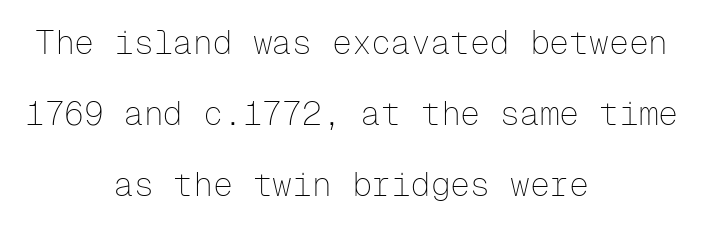
{"serif": "no", "italic": "no", "bold": "no", "weight": "thin", "width": "normal", "stroke_contrast": "low", "x_height": "medium", "monospaced": "yes", "underline": "no", "align": "center", "line_spacing": "loose", "line_spacing_ratio": 2.15, "letter_spacing": "normal", "letter_spacing_em": 0.0, "glyph_px": 33}
